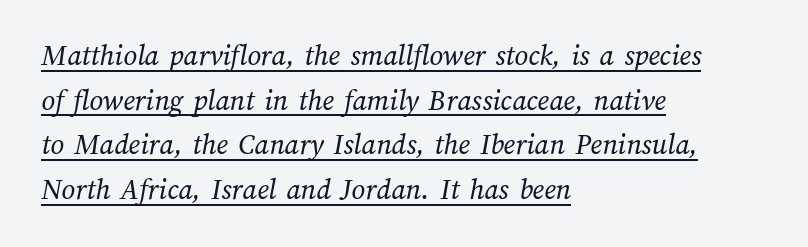
{"bold": "no", "weight": "regular", "width": "normal", "stroke_contrast": "medium", "x_height": "medium", "monospaced": "no", "underline": "yes", "align": "left", "line_spacing": "normal", "line_spacing_ratio": 1.49, "letter_spacing": "normal", "letter_spacing_em": 0.0, "glyph_px": 30}
